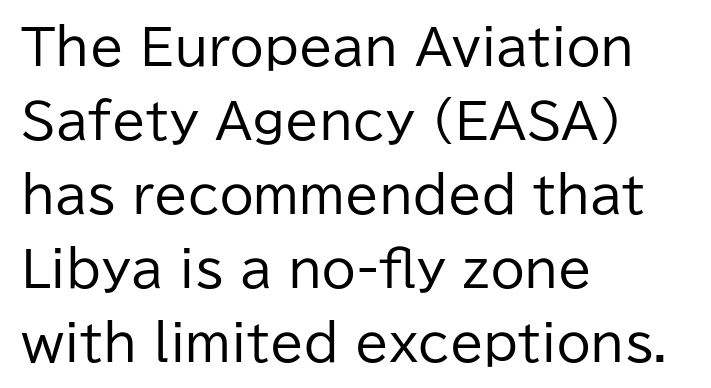
{"serif": "no", "italic": "no", "bold": "no", "weight": "regular", "width": "normal", "stroke_contrast": "low", "x_height": "medium", "monospaced": "no", "underline": "no", "align": "left", "line_spacing": "normal", "line_spacing_ratio": 1.51, "letter_spacing": "normal", "letter_spacing_em": 0.0, "glyph_px": 49}
